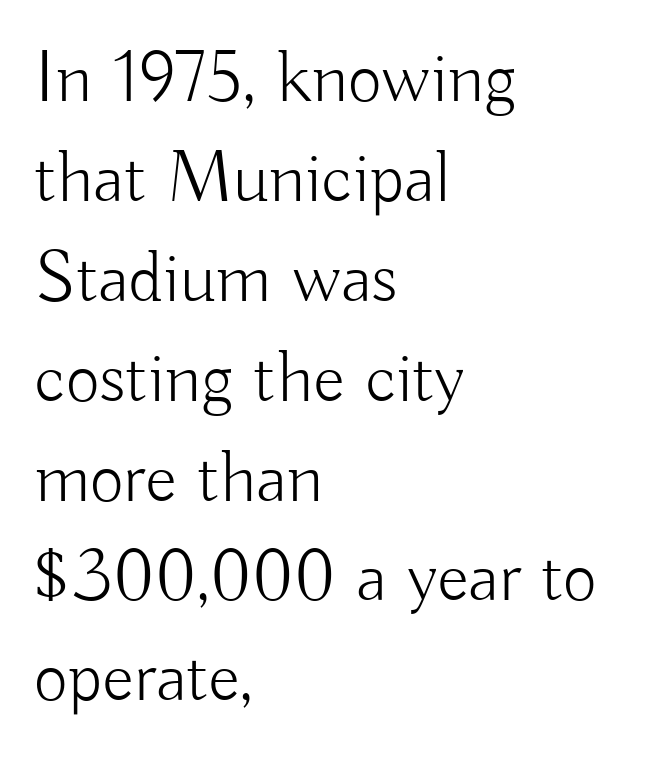
The passage shown has conventional tracking throughout. Do the characters align in a grid? No, the font is proportional. This sample uses an upright cut, with every glyph sitting square on the baseline. Line spacing here is normal.
